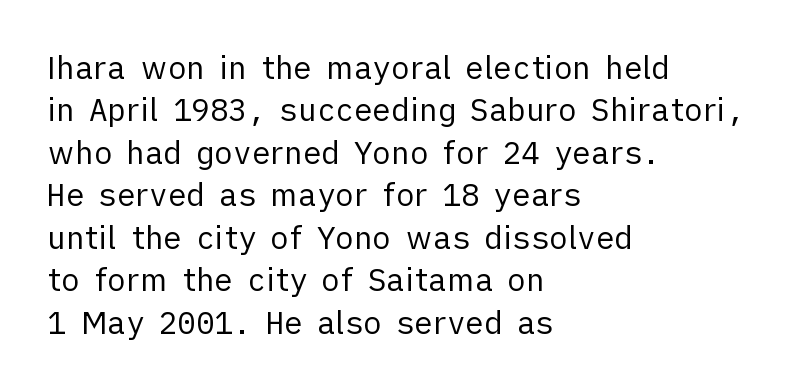
{"serif": "no", "italic": "no", "bold": "no", "weight": "regular", "width": "normal", "stroke_contrast": "low", "x_height": "medium", "monospaced": "no", "underline": "no", "align": "left", "line_spacing": "normal", "line_spacing_ratio": 1.37, "letter_spacing": "normal", "letter_spacing_em": 0.0, "glyph_px": 31}
